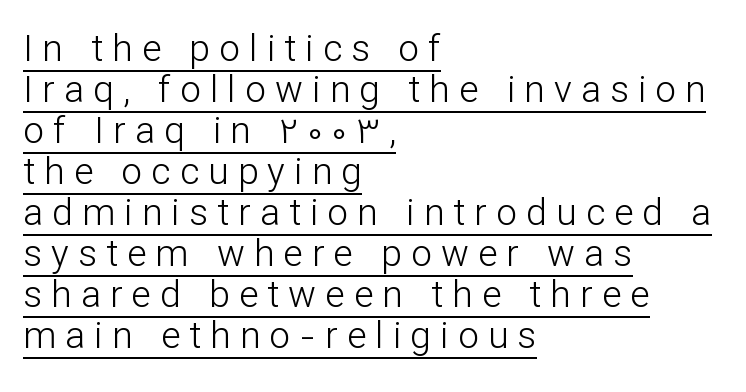
The image shows 37 px light sans-serif type, upright; set left-aligned, tight line spacing (1.11x), unusually wide letter spacing (+0.25 em), underlined; low stroke contrast and a medium x-height.
